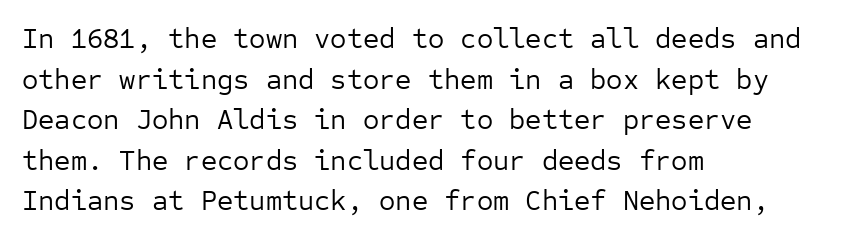
The image shows 28 px regular-weight sans-serif type, upright, monospaced; set left-aligned, normal line spacing (1.45x), normal letter spacing, not underlined; low stroke contrast and a medium x-height.
